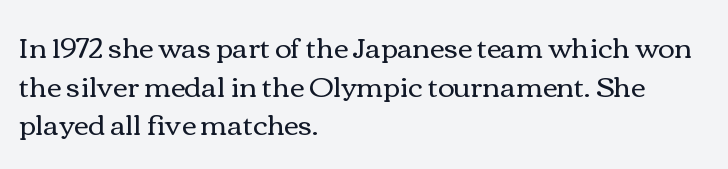
Q: Is the text bold? A: No.
Q: Is the text italic (slanted)? A: No, it is upright.
Q: Is the text underlined? A: No.
Q: How is the paragraph aligned? A: Left-aligned.
Q: Is the spacing between letters normal or unusually wide? A: Normal.
Q: Is the spacing between lines tight, normal or loose? A: Normal.
Q: Width (condensed, normal, or wide)? A: Wide.
Q: Stroke contrast? A: Medium.
Q: x-height? A: Medium.
Q: Monospaced? A: No.
